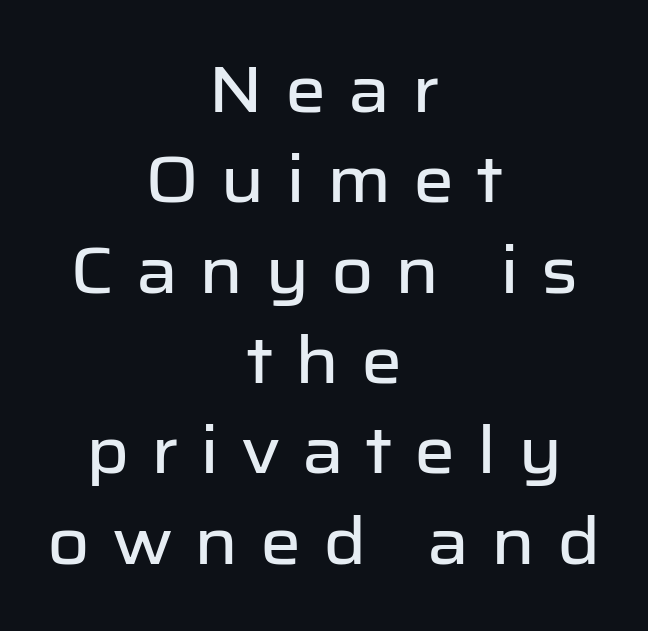
The axis of the letterforms is exactly vertical. Quick note: underline off. Are there feet on the stems? There aren't — it's a sans. Caption: multi-line text, centered on the measure.
